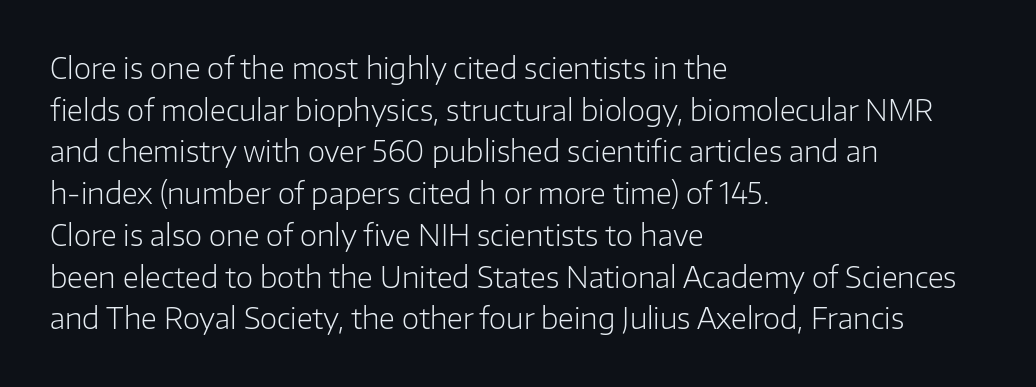
Proportional: the letters do not fall into vertical columns. Grotesque or geometric, the face here clearly has no serifs. How are the letters spaced? Ordinarily, with no added tracking. How would I describe the line gaps? Plain and ordinary.
